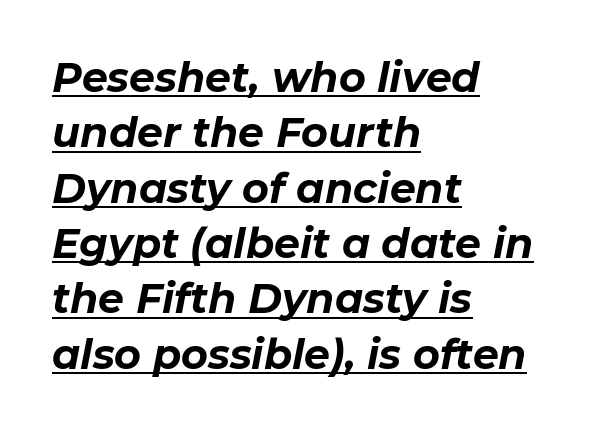
The image shows 41 px bold type, italic (leaning right); set left-aligned, normal line spacing (1.35x), normal letter spacing, underlined; low stroke contrast and a medium x-height.
